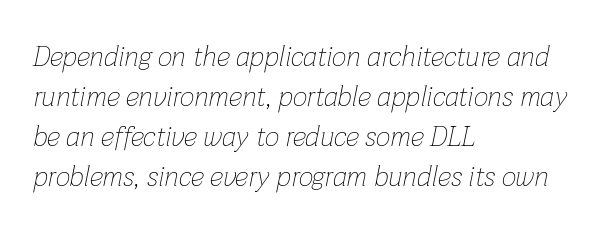
{"italic": "yes", "lean": "right", "slant_degrees": 12, "bold": "no", "weight": "thin", "width": "normal", "stroke_contrast": "low", "x_height": "medium", "monospaced": "no", "underline": "no", "align": "left", "line_spacing": "normal", "line_spacing_ratio": 1.43, "letter_spacing": "normal", "letter_spacing_em": 0.0, "glyph_px": 28}
